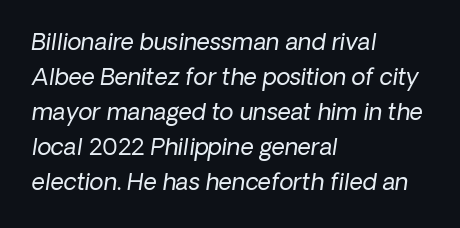
Summary of weight: not heavy and not bold. Leading: standard. The passage shown is not underscored anywhere. Each word holds together tightly as a unit, with standard inter-letter gaps. The lines are quadded left.
